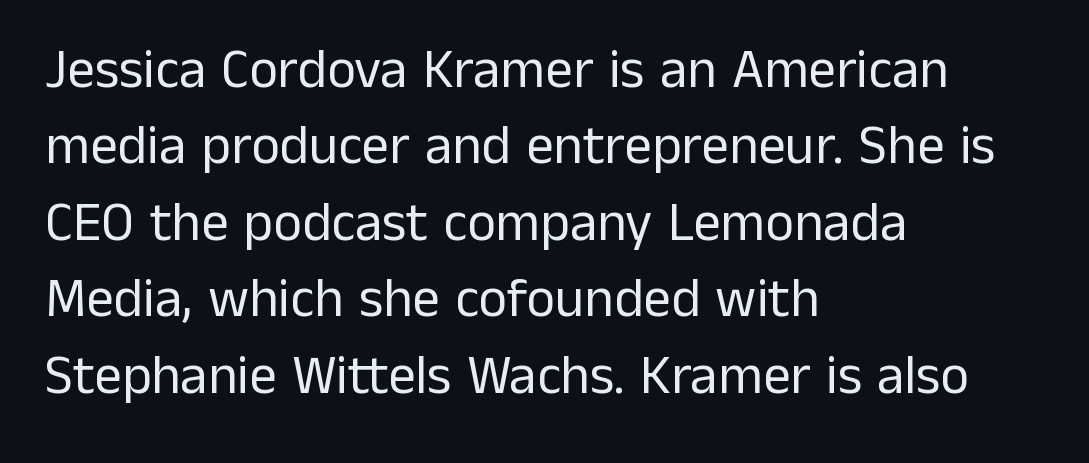
{"serif": "no", "italic": "no", "bold": "no", "weight": "regular", "width": "normal", "stroke_contrast": "low", "x_height": "medium", "monospaced": "no", "underline": "no", "align": "left", "line_spacing": "normal", "line_spacing_ratio": 1.39, "letter_spacing": "normal", "letter_spacing_em": 0.0, "glyph_px": 55}
